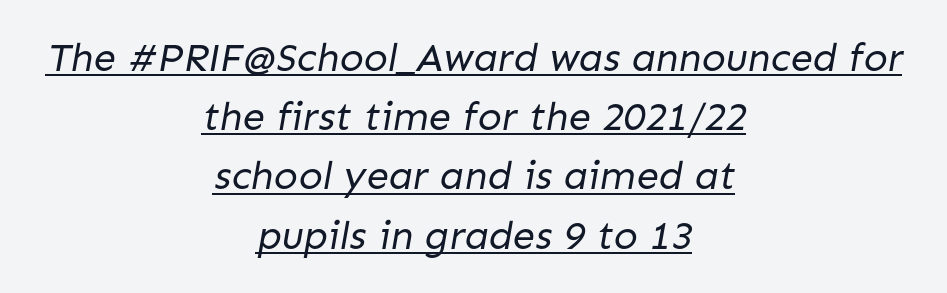
The image shows 40 px regular-weight sans-serif type; set centered, normal line spacing (1.48x), normal letter spacing, underlined; low stroke contrast and a medium x-height.
